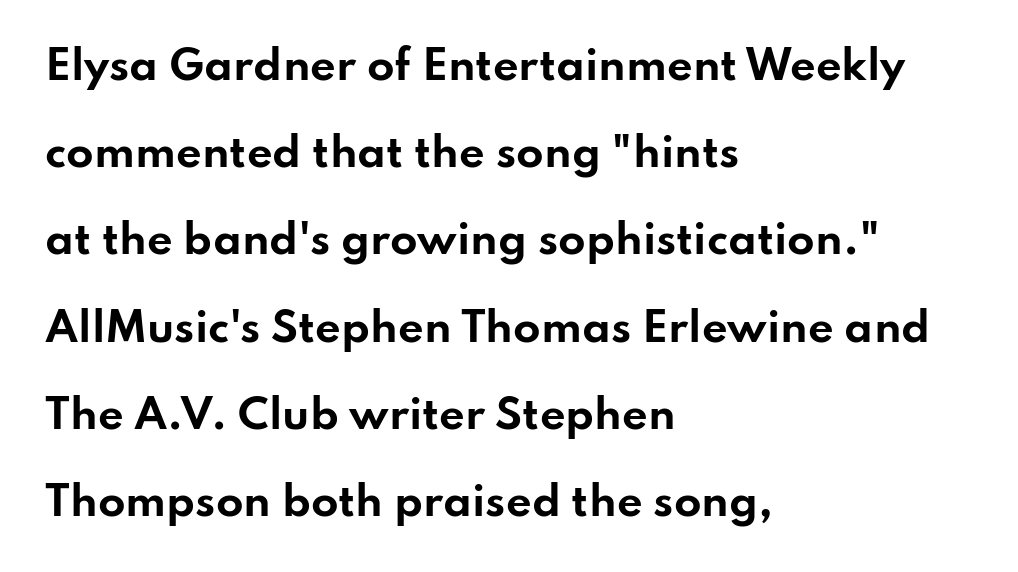
The face used here has the dense, thick strokes of a bold. Quick note: not italic, upright. Do the characters align in a grid? No, the font is proportional. Classification — sans serif.
